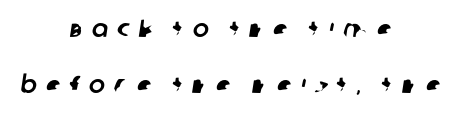
Q: Is the text underlined? A: No.
Q: How is the paragraph aligned? A: Centered.
Q: Is the spacing between letters normal or unusually wide? A: Unusually wide.
Q: Is the spacing between lines tight, normal or loose? A: Loose.
